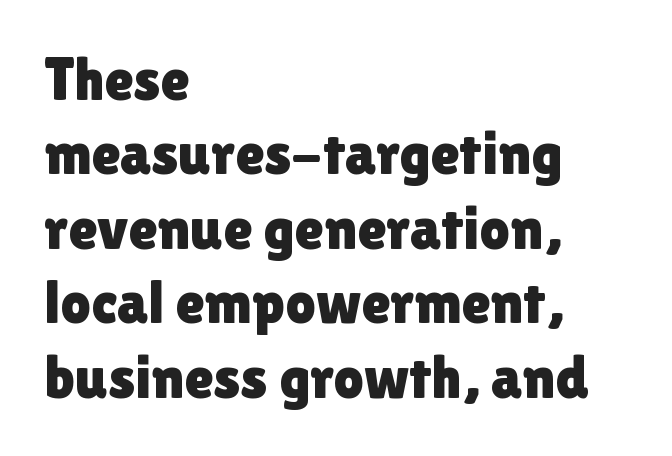
The image shows 60 px sans-serif type, upright; set left-aligned, line spacing 1.24x, normal letter spacing, not underlined; a medium x-height.
